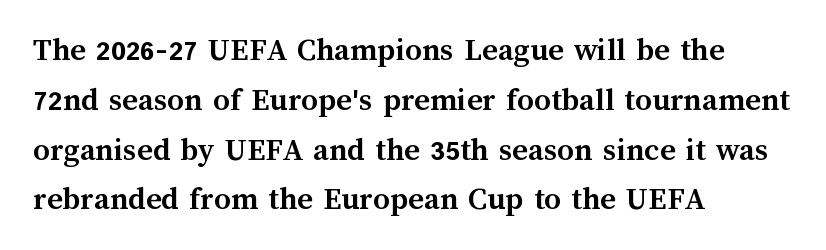
Q: Is the text bold? A: Yes.
Q: Is the text italic (slanted)? A: No, it is upright.
Q: Is the text underlined? A: No.
Q: How is the paragraph aligned? A: Left-aligned.
Q: Is the spacing between letters normal or unusually wide? A: Normal.
Q: Is the spacing between lines tight, normal or loose? A: Normal.
Q: Width (condensed, normal, or wide)? A: Normal.
Q: Stroke contrast? A: Medium.
Q: x-height? A: Medium.
Q: Monospaced? A: No.
